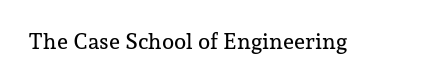
{"italic": "no", "underline": "no", "letter_spacing": "normal", "letter_spacing_em": 0.0, "glyph_px": 22}
